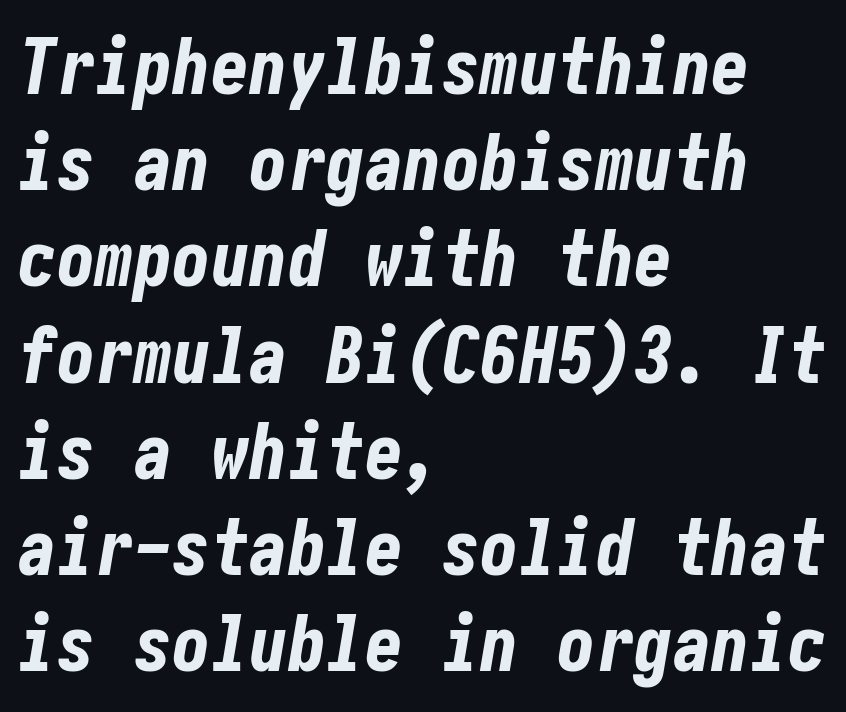
Q: Is the text bold? A: Yes.
Q: Is the text italic (slanted)? A: Yes, it leans right by about 10 degrees.
Q: Is the text underlined? A: No.
Q: How is the paragraph aligned? A: Left-aligned.
Q: Is the spacing between letters normal or unusually wide? A: Normal.
Q: Is the spacing between lines tight, normal or loose? A: Normal.
Q: Width (condensed, normal, or wide)? A: Condensed.
Q: Stroke contrast? A: Low.
Q: x-height? A: Medium.
